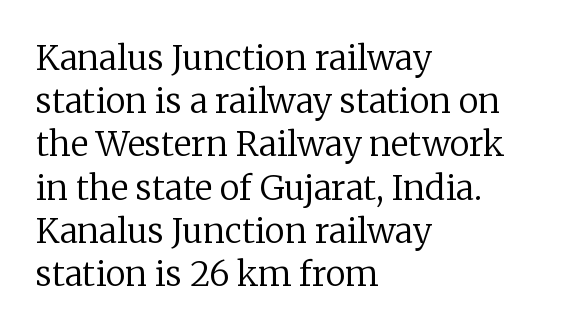
{"serif": "yes", "italic": "no", "bold": "no", "weight": "regular", "width": "normal", "stroke_contrast": "low", "x_height": "medium", "monospaced": "no", "underline": "no", "align": "left", "line_spacing": "normal", "line_spacing_ratio": 1.27, "letter_spacing": "normal", "letter_spacing_em": 0.0, "glyph_px": 34}
